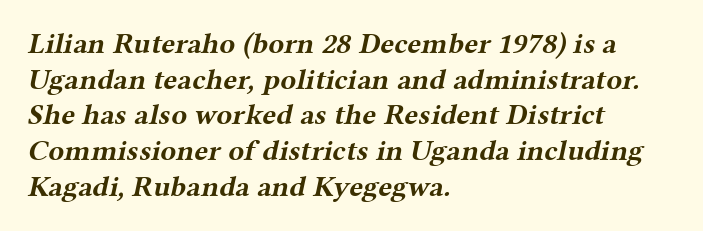
Where is the straight margin? On the left. Yep, those are serifs on the letters. Letter spacing: default. The baseline area is clear.
